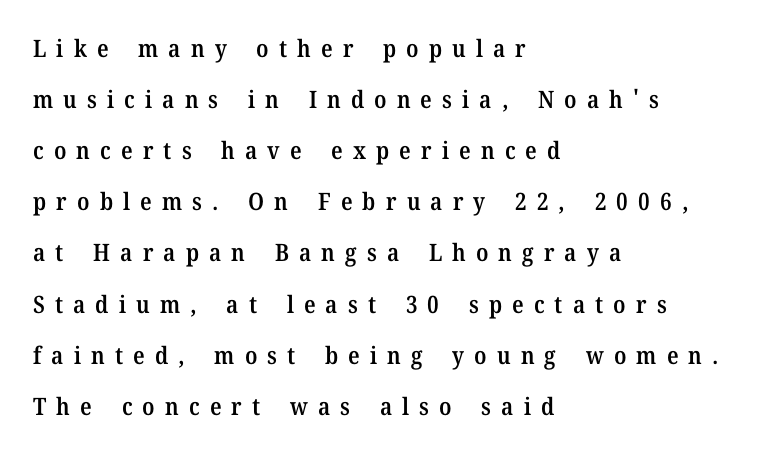
Each line starts at the same left margin while the right side varies. Caption: expanded tracking, letters set apart. Do the letters lean? They stand straight. Stroke thickness is moderately raised; the sample reads as semibold. Honestly, there is no underline to notice here at all.
